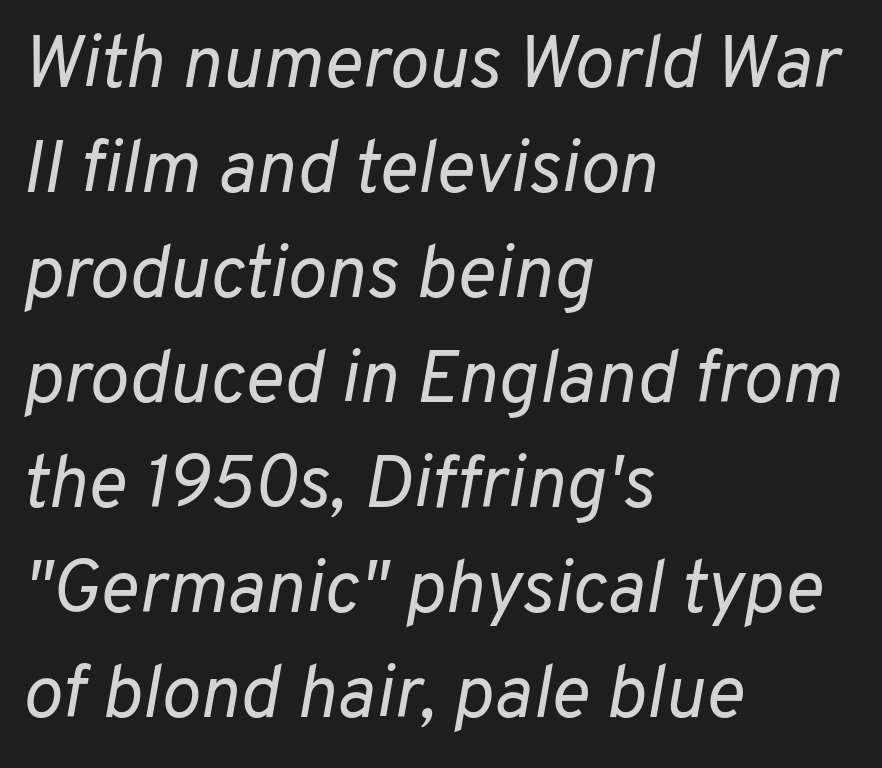
The image shows 74 px regular-weight type, italic (leaning right); set left-aligned, normal line spacing (1.42x), normal letter spacing, not underlined; low stroke contrast and a medium x-height.
